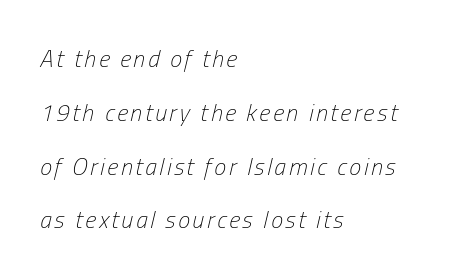
In terms of posture, this sample is oblique. One glance says open: line gaps are wider than usual. The letters look calm and open, with moderate or lighter stems. Does the copy run flush right? No — it runs flush left.
